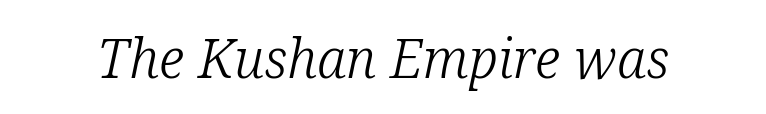
The image shows 54 px light serif type, italic (leaning right); set normal letter spacing, not underlined; low stroke contrast and a medium x-height.
